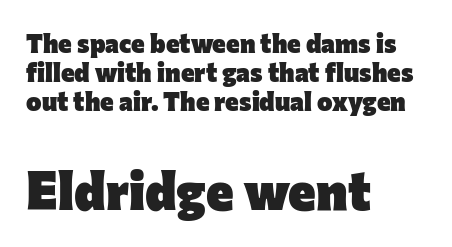
You can tell from the bare stems that sans-serif type was used. Notice how the stems are strictly vertical — no italics here. The more generous point size was reserved for the lower chunk. Compared with a centered layout, this one pins lines to the left instead.
